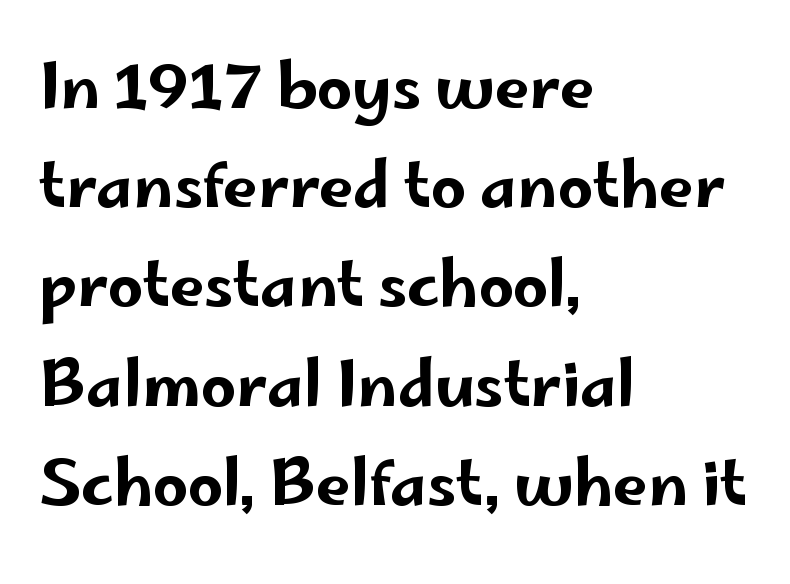
Think of a printed novel: that variable character pitch is what you see here. These lines sit exactly where default settings would place them. No word sits above an underline. Left-aligned paragraph, ragged on the right.
